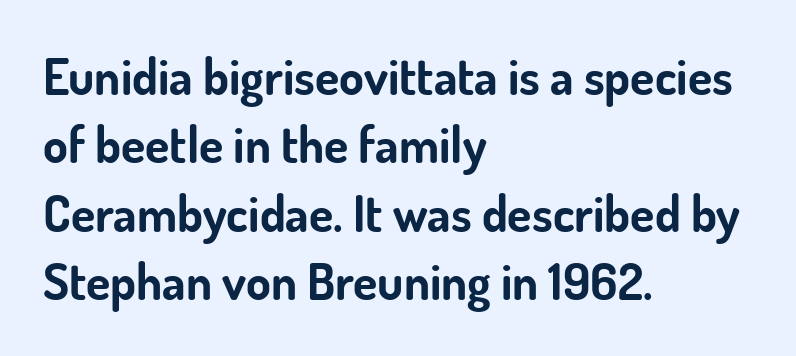
Q: Is the text bold? A: Yes.
Q: Is the text italic (slanted)? A: No, it is upright.
Q: Is the typeface a serif or a sans-serif typeface? A: Sans-serif.
Q: Is the text underlined? A: No.
Q: How is the paragraph aligned? A: Left-aligned.
Q: Is the spacing between letters normal or unusually wide? A: Normal.
Q: Is the spacing between lines tight, normal or loose? A: Normal.
Q: Width (condensed, normal, or wide)? A: Normal.
Q: Stroke contrast? A: Low.
Q: x-height? A: Small.
Q: Monospaced? A: No.
